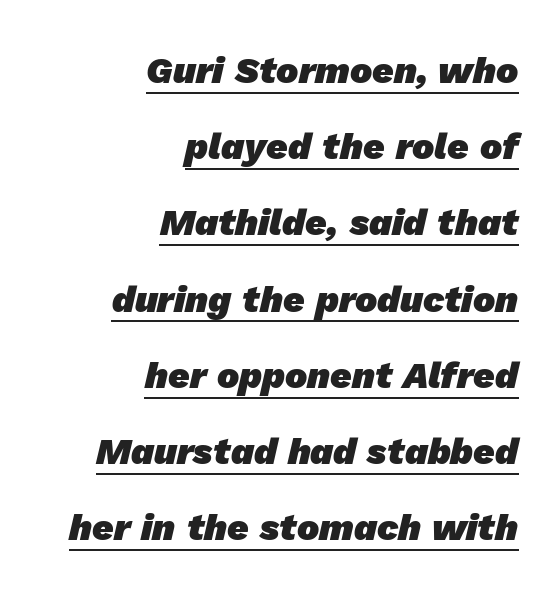
{"serif": "no", "bold": "yes", "weight": "heavy", "width": "normal", "stroke_contrast": "low", "x_height": "medium", "monospaced": "no", "underline": "yes", "align": "right", "line_spacing": "loose", "line_spacing_ratio": 2.06, "letter_spacing": "normal", "letter_spacing_em": 0.0, "glyph_px": 37}
